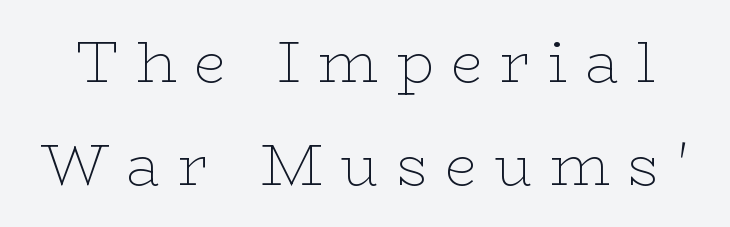
The passage shown is typed in a proportional face where columns would drift. Bold? No — there's no thickening of the strokes. The gaps between neighbouring characters are conspicuously large. Words float on clear page, feet unadorned. Old-style or modern, the face here clearly has serifs. The lettering holds an erect, upright posture throughout.
